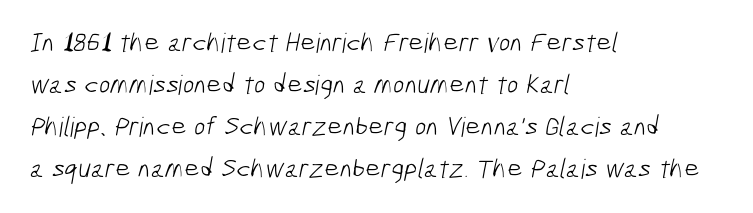
The image shows 27 px text type; set left-aligned, normal line spacing (1.56x), normal letter spacing, not underlined.
